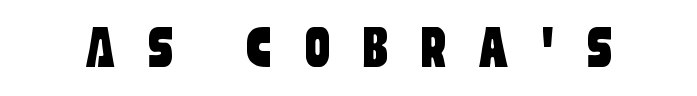
Q: Is the typeface a serif or a sans-serif typeface? A: Sans-serif.
Q: Is the text underlined? A: No.
Q: Is the spacing between letters normal or unusually wide? A: Unusually wide.
Q: Width (condensed, normal, or wide)? A: Condensed.
Q: Stroke contrast? A: Low.
Q: x-height? A: Large.
Q: Monospaced? A: No.
